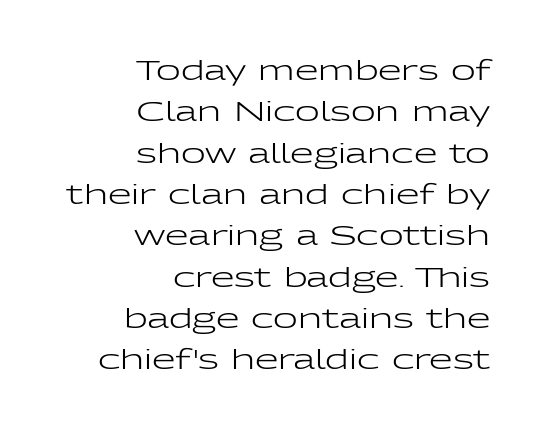
Horizontal bands of white between lines are of average thickness. The ragged edge is on the left, which tells us the setting is flush right. The type is set solid horizontally, with unmodified tracking. Weight: in the light-to-regular range. Each row of text sits above clean, open space.
